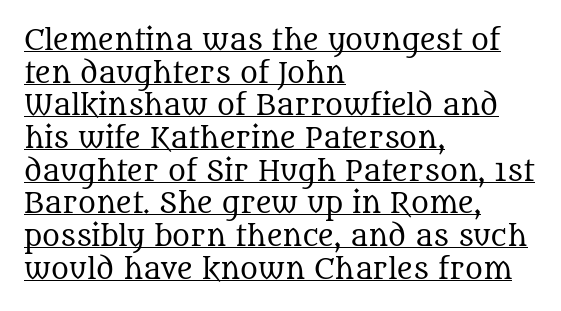
The face used here appears with an underline applied. Each line starts at the same left margin while the right side varies. The passage shown is not bold in any degree. The font's upright variant was chosen for this text. You could call the tracking neutral — neither tight nor loose.
